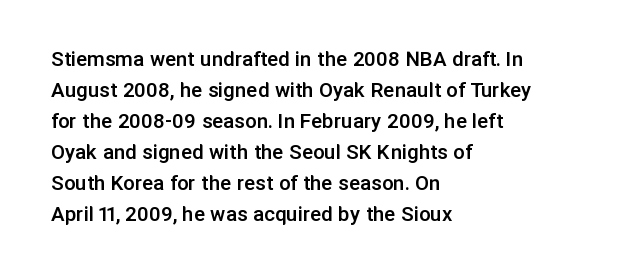
Q: Is the text bold? A: Semi-bold.
Q: Is the text italic (slanted)? A: No, it is upright.
Q: Is the text underlined? A: No.
Q: How is the paragraph aligned? A: Left-aligned.
Q: Is the spacing between letters normal or unusually wide? A: Normal.
Q: Is the spacing between lines tight, normal or loose? A: Normal.
